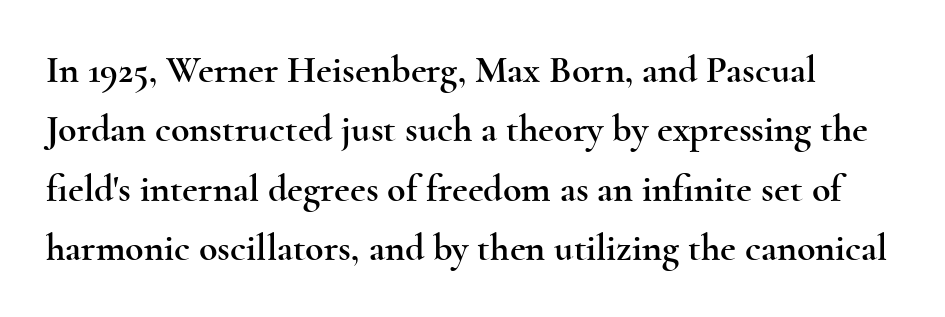
{"serif": "yes", "italic": "no", "width": "wide", "x_height": "small", "monospaced": "no", "underline": "no", "line_spacing": "normal", "line_spacing_ratio": 1.56, "letter_spacing": "normal", "letter_spacing_em": 0.0, "glyph_px": 38}
